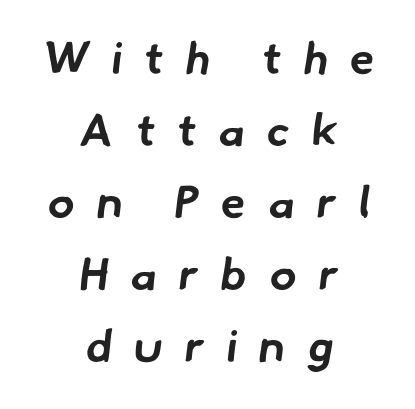
Character widths vary here, with narrow letters taking less room than wide ones. Is the letter spacing exaggerated? Yes — the characters are pushed far apart. Typesetter's note: full bold, strokes at maximum text heaviness. The block of text has a typical density, with ordinary space between rows. Has an underline been added? It has not. Casual observation: everything's sitting right in the middle.
